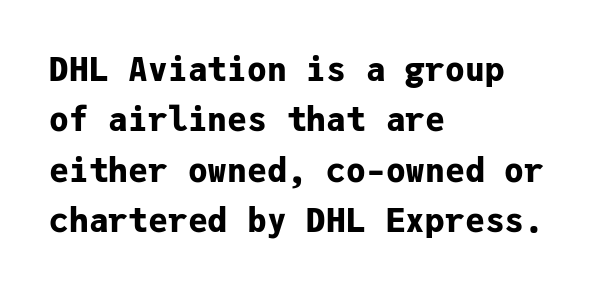
The image shows 33 px bold sans-serif type, upright, monospaced; set left-aligned, normal line spacing (1.53x), normal letter spacing, not underlined; low stroke contrast and a medium x-height.
